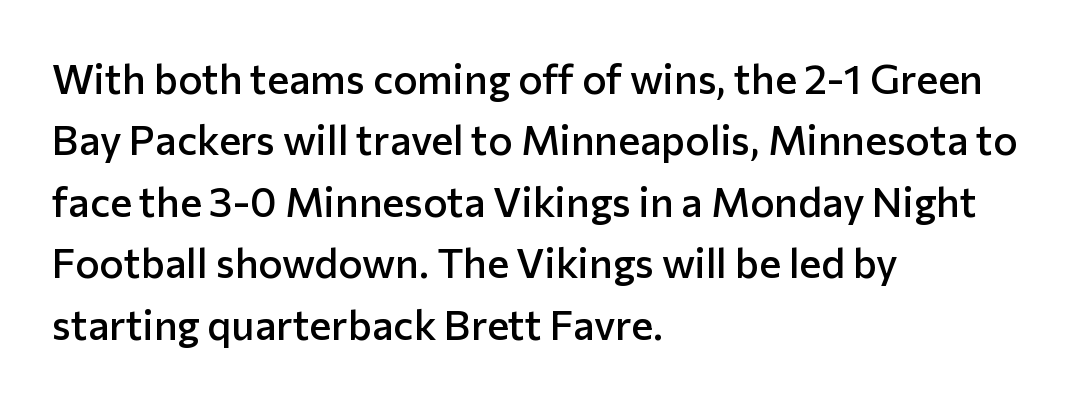
Reading down the block, your eye returns to a fixed left position each line. The passage shown is typeset with a sans-serif family. The letters sit at their default tracking, neither squeezed nor spread. Slightly chunky letters — semibold, I'd say, not full bold. Beneath every word, the page is bare.
